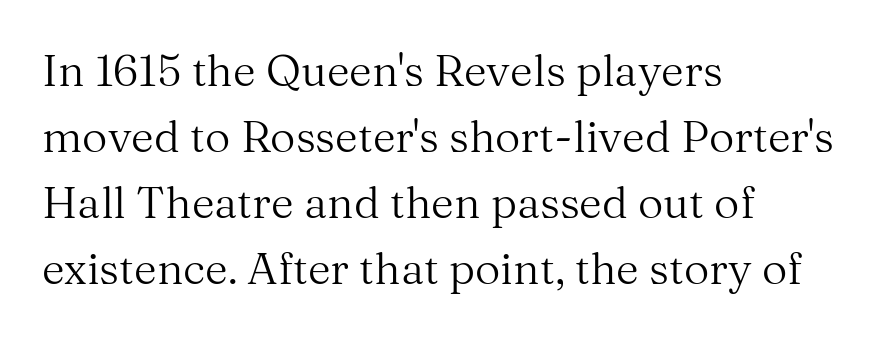
The image shows 44 px regular-weight serif type, upright; set left-aligned, normal line spacing (1.5x), normal letter spacing, not underlined; medium stroke contrast and a medium x-height.
